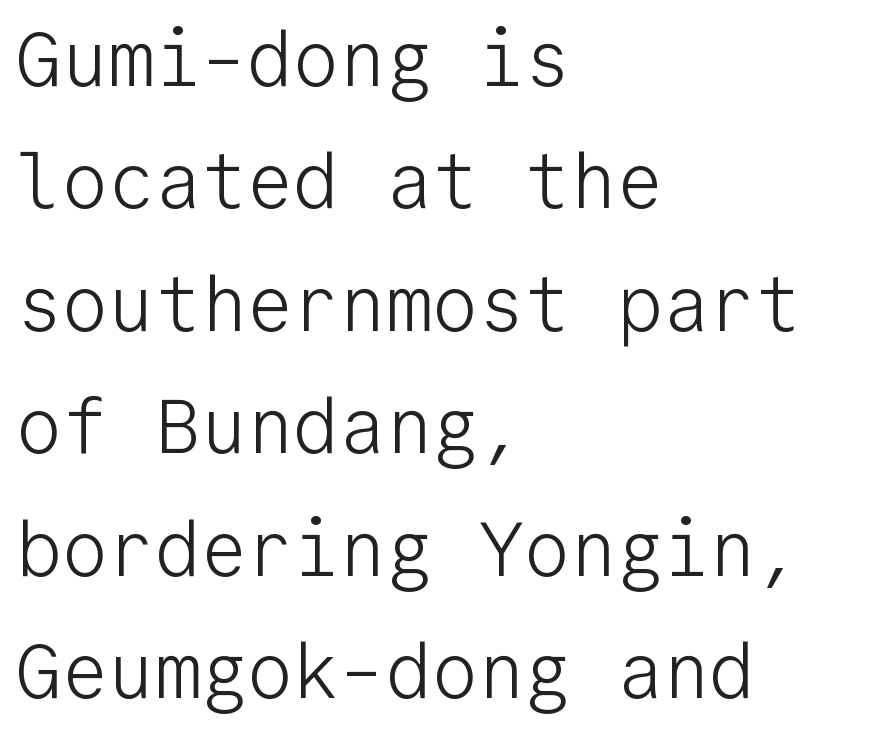
Q: Is the text bold? A: No.
Q: Is the text italic (slanted)? A: No, it is upright.
Q: Is the typeface a serif or a sans-serif typeface? A: Sans-serif.
Q: Is the text underlined? A: No.
Q: How is the paragraph aligned? A: Left-aligned.
Q: Is the spacing between letters normal or unusually wide? A: Normal.
Q: Is the spacing between lines tight, normal or loose? A: Normal.
Q: Width (condensed, normal, or wide)? A: Normal.
Q: Stroke contrast? A: Low.
Q: x-height? A: Medium.
Q: Monospaced? A: Yes.
